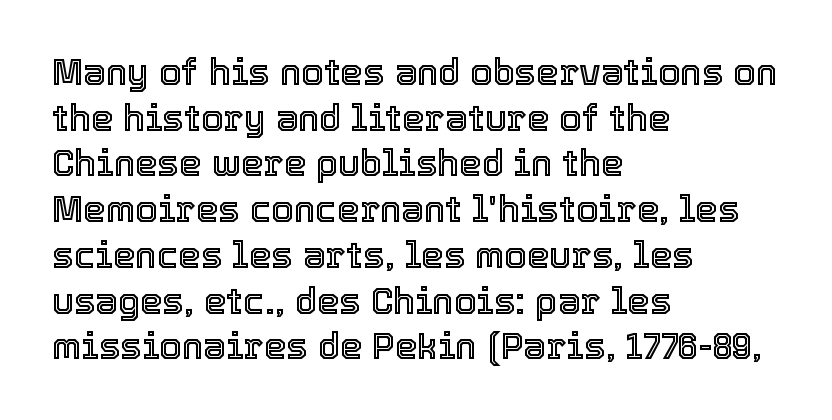
{"italic": "no", "width": "normal", "x_height": "medium", "monospaced": "no", "underline": "no", "align": "left", "line_spacing": "normal", "line_spacing_ratio": 1.27, "letter_spacing": "normal", "letter_spacing_em": 0.0, "glyph_px": 36}
